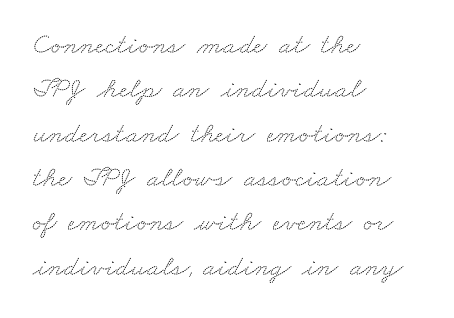
Vertical spacing — default. Casual observation: everything's shoved over to the left. Underlining? Definitely not there. Do the characters align in a grid? No, the font is proportional.
